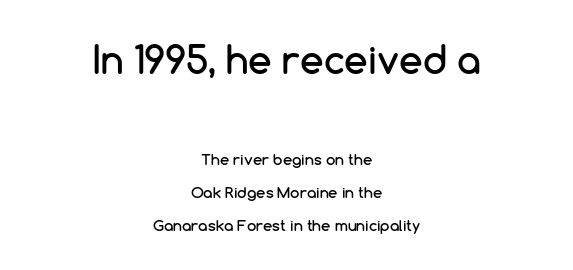
{"serif": "no", "italic": "no", "width": "normal", "stroke_contrast": "low", "x_height": "medium", "monospaced": "no", "underline": "no", "align": "center", "line_spacing": "loose", "line_spacing_ratio": 2.2, "letter_spacing": "normal", "letter_spacing_em": 0.0, "larger_block": "first", "size_ratio": 2.53, "glyph_px": 38}
